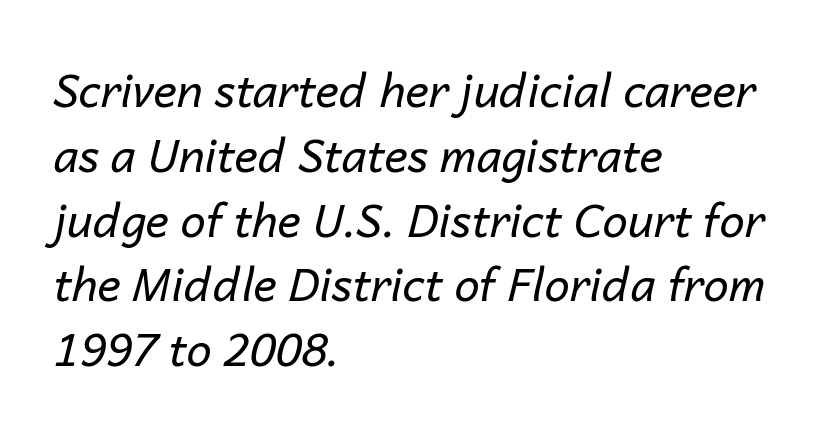
The image shows 45 px regular-weight type, italic (leaning right); set left-aligned, normal line spacing (1.44x), normal letter spacing, not underlined; low stroke contrast and a medium x-height.
